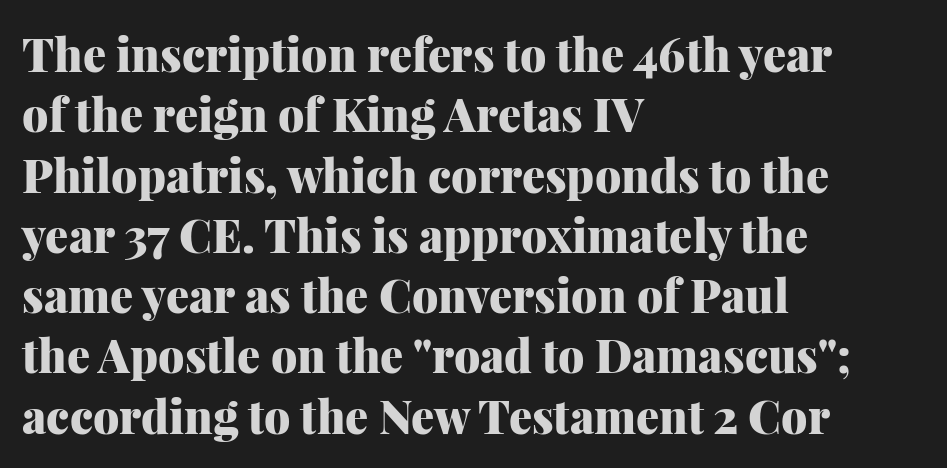
Q: Is the text bold? A: Yes.
Q: Is the text italic (slanted)? A: No, it is upright.
Q: Is the typeface a serif or a sans-serif typeface? A: Serif.
Q: Is the text underlined? A: No.
Q: How is the paragraph aligned? A: Left-aligned.
Q: Is the spacing between letters normal or unusually wide? A: Normal.
Q: Is the spacing between lines tight, normal or loose? A: Normal.
Q: Width (condensed, normal, or wide)? A: Normal.
Q: Stroke contrast? A: Medium.
Q: x-height? A: Medium.
Q: Monospaced? A: No.
